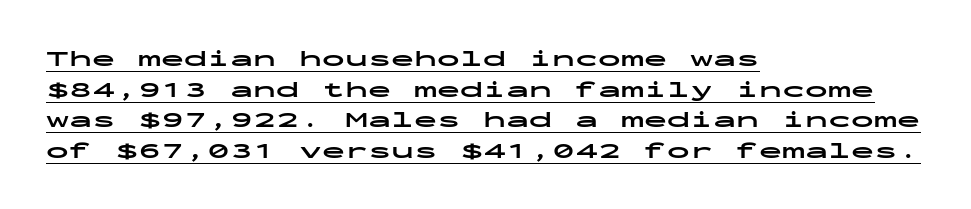
The image shows 23 px bold type, upright; set left-aligned, normal line spacing (1.33x), normal letter spacing, underlined.
